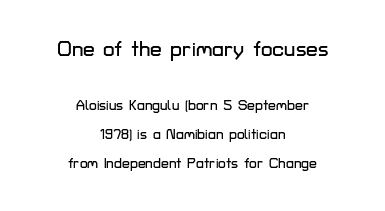
The image shows 21 px text type, upright; set centered, loose line spacing (2.07x), normal letter spacing, not underlined; the first (top) block is 1.5x larger.
